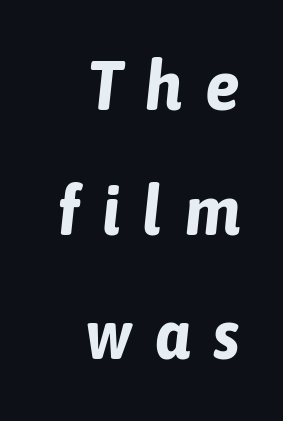
The image shows 70 px bold, condensed type, italic (leaning right); set right-aligned, line spacing 1.78x, unusually wide letter spacing (+0.33 em), not underlined; low stroke contrast and a medium x-height.
